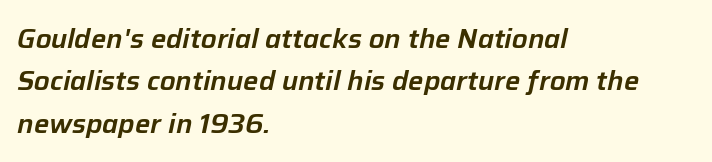
The image shows 27 px text type, italic (leaning right); set left-aligned, normal line spacing (1.57x), normal letter spacing, not underlined.
